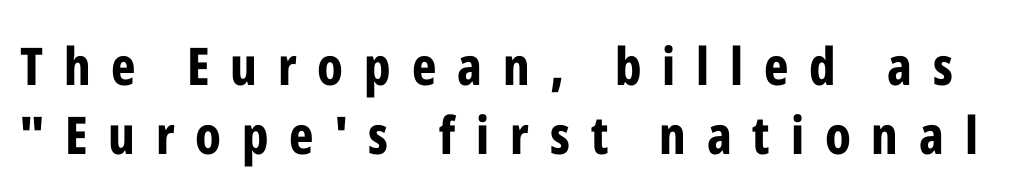
A typesetter would label this face a sans. Proportional: the letters do not fall into vertical columns. Is there much room between lines? A standard amount, neither cramped nor airy. Stroke thickness is high; the sample reads as a true bold. Words float on clear page, feet unadorned. Rendered with straight, roman letterforms.
